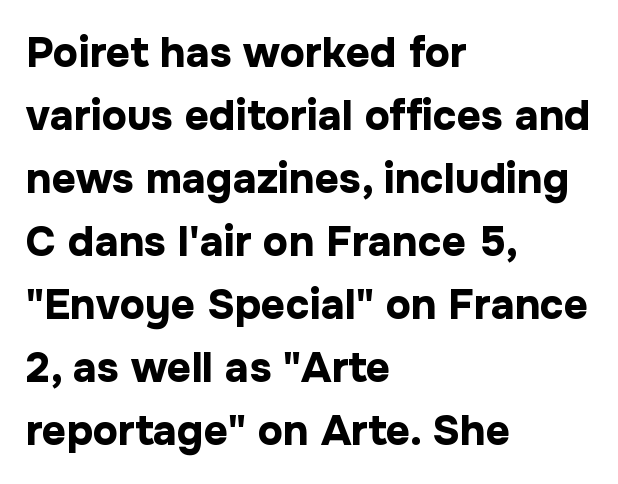
The font family rendered here belongs to the sans-serif group. Honestly, the row spacing looks completely unremarkable. The specimen reads as upright at a glance. Heavy, bold letterforms. A typesetter would call this zero additional tracking.
